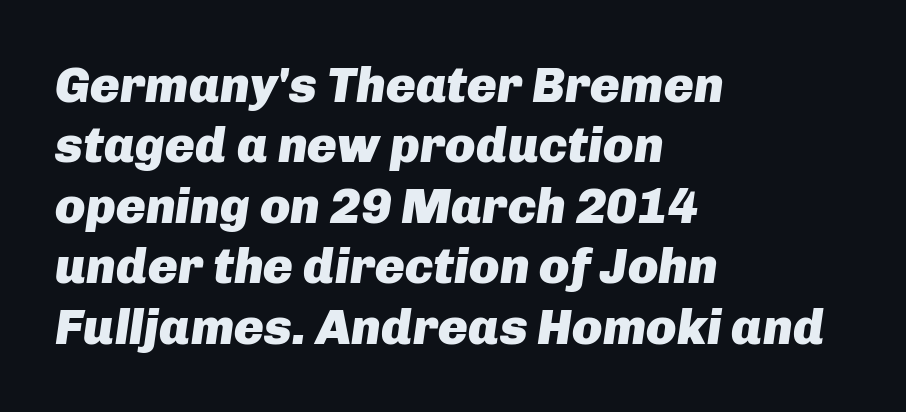
Is this a fixed-width face? No — the glyphs have proportional, varying widths. You could call the tracking neutral — neither tight nor loose. It's the slanting kind of type. The baseline area is clear. Casual observation: everything's shoved over to the left. Weight check: bold — yes, fully.
